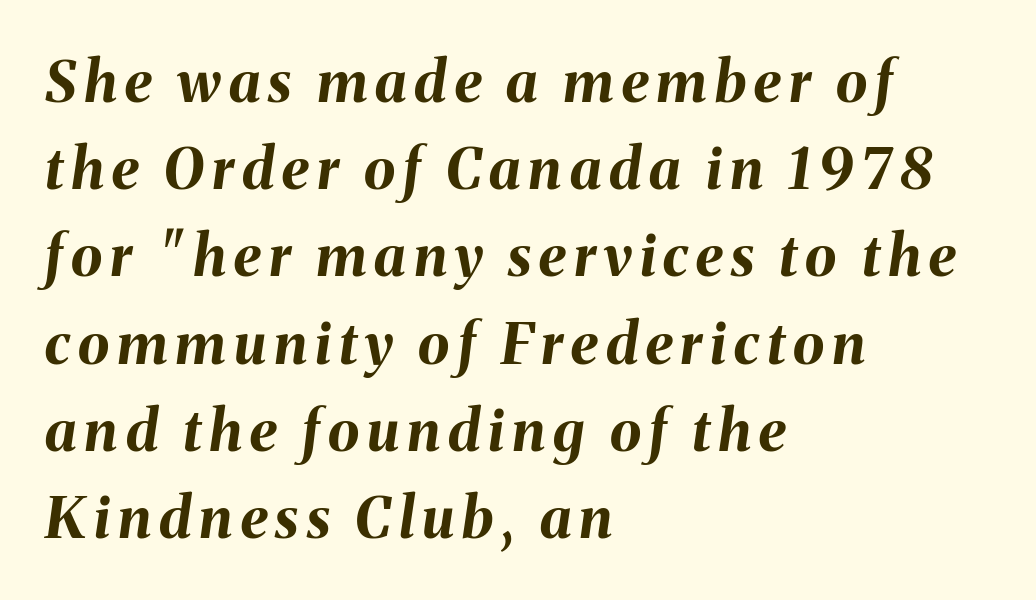
The image shows 57 px bold type, italic (leaning right); set left-aligned, normal line spacing (1.53x), not underlined; medium stroke contrast and a medium x-height.
